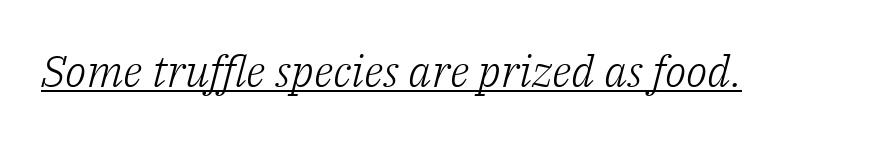
{"serif": "yes", "italic": "yes", "lean": "right", "slant_degrees": 14, "bold": "no", "weight": "light", "width": "normal", "stroke_contrast": "low", "x_height": "medium", "monospaced": "no", "underline": "yes", "letter_spacing": "normal", "letter_spacing_em": 0.0, "glyph_px": 44}
